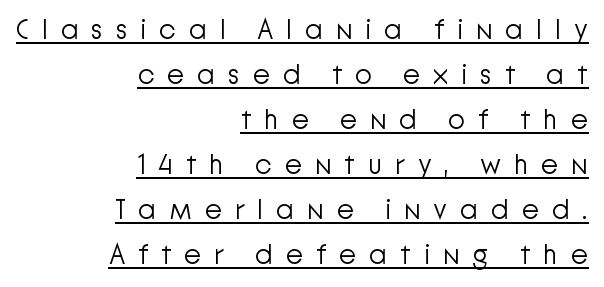
{"serif": "no", "italic": "no", "bold": "no", "weight": "light", "width": "normal", "stroke_contrast": "low", "x_height": "medium", "monospaced": "no", "underline": "yes", "align": "right", "line_spacing": "normal", "line_spacing_ratio": 1.61, "letter_spacing": "wide", "letter_spacing_em": 0.45, "glyph_px": 28}
